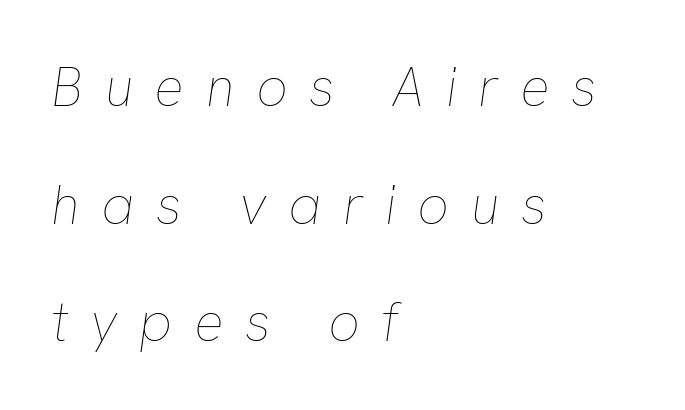
Q: Is the text bold? A: No.
Q: Is the text italic (slanted)? A: Yes, it leans right by about 8 degrees.
Q: Is the text underlined? A: No.
Q: How is the paragraph aligned? A: Left-aligned.
Q: Is the spacing between letters normal or unusually wide? A: Unusually wide.
Q: Is the spacing between lines tight, normal or loose? A: Loose.
Q: Width (condensed, normal, or wide)? A: Normal.
Q: Stroke contrast? A: Low.
Q: x-height? A: Medium.
Q: Monospaced? A: No.
